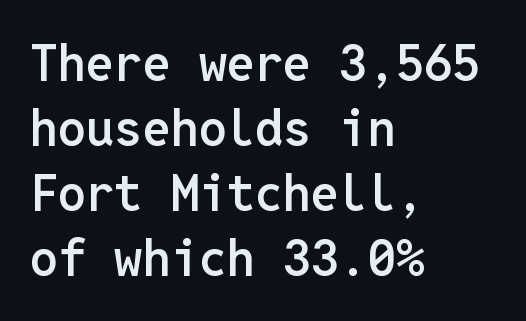
Bold? Not quite — semibold, heavier than regular but stopping short. Tracking value appears to be zero — textbook default spacing. Examine the stroke ends and you'll find no serifs. Any mark beneath the type? The region is blank. Is this a fixed-width face? Yes — each glyph sits in an identical cell. Where is the straight margin? On the left.
